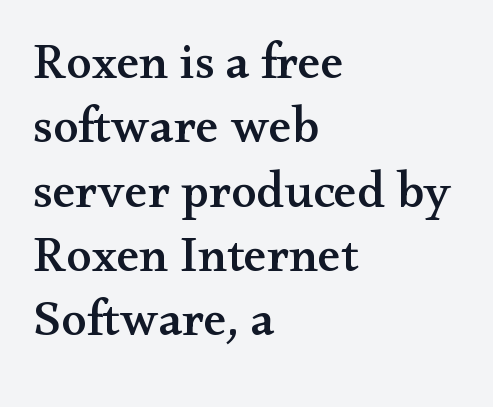
{"serif": "yes", "italic": "no", "width": "wide", "stroke_contrast": "medium", "x_height": "small", "monospaced": "no", "underline": "no", "align": "left", "line_spacing": "normal", "line_spacing_ratio": 1.26, "letter_spacing": "normal", "letter_spacing_em": 0.0, "glyph_px": 51}
